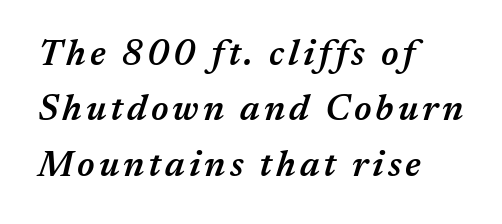
The image shows 36 px semibold type, italic (leaning right); set left-aligned, normal line spacing (1.54x), not underlined; medium stroke contrast and a medium x-height.
